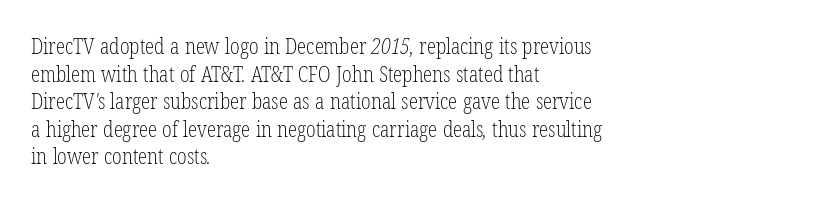
Is this a heavy cut? Hardly; it is regular or lighter. The passage shown has conventional tracking throughout. No word sits above an underline. Whoever set this chose a conventional vertical rhythm. The rendering anchors every line to the left-hand side.
